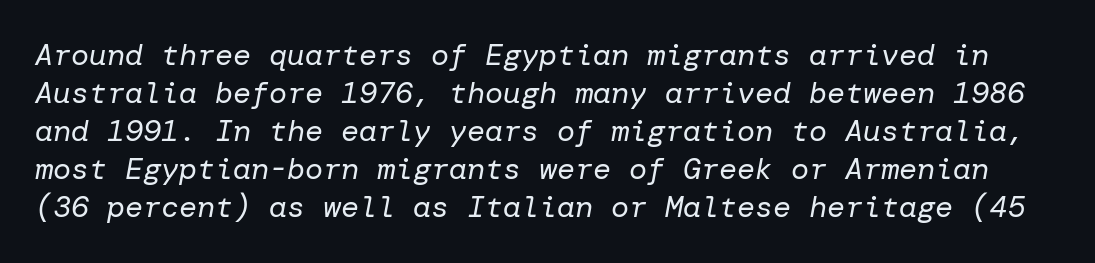
The image shows 30 px regular-weight type, italic (leaning right); set normal line spacing (1.27x), normal letter spacing, not underlined; low stroke contrast and a medium x-height.
